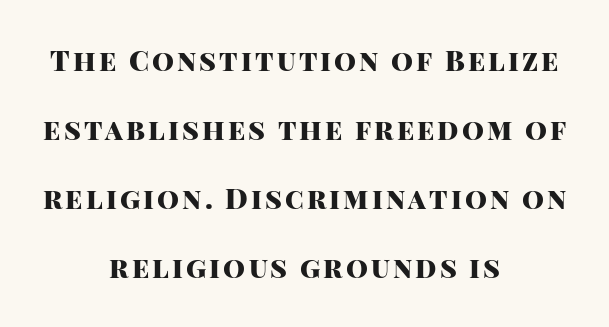
Q: Is the text bold? A: Yes.
Q: Is the text italic (slanted)? A: No, it is upright.
Q: Is the typeface a serif or a sans-serif typeface? A: Sans-serif.
Q: Is the text underlined? A: No.
Q: How is the paragraph aligned? A: Centered.
Q: Is the spacing between lines tight, normal or loose? A: Loose.
Q: Width (condensed, normal, or wide)? A: Normal.
Q: Stroke contrast? A: High.
Q: x-height? A: Large.
Q: Monospaced? A: No.
